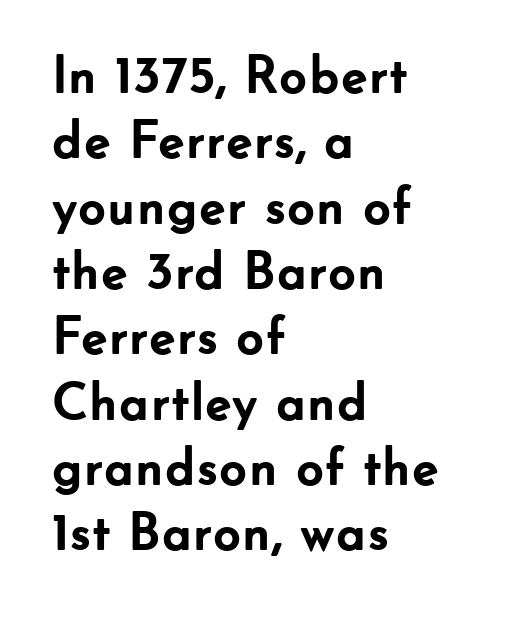
No word sits above an underline. Characters remain perfectly vertical along every line. Spacing verdict: proportional, widths tailored to each character. The passage shown is typeset with a sans-serif family. The letters are bold, with thick, heavy strokes.
